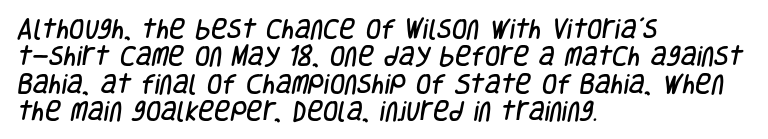
Which margin do the lines hug? The left one — the right edge is uneven. The space directly below the letters is spotless. Spacing between characters is what you'd get straight out of the box.
